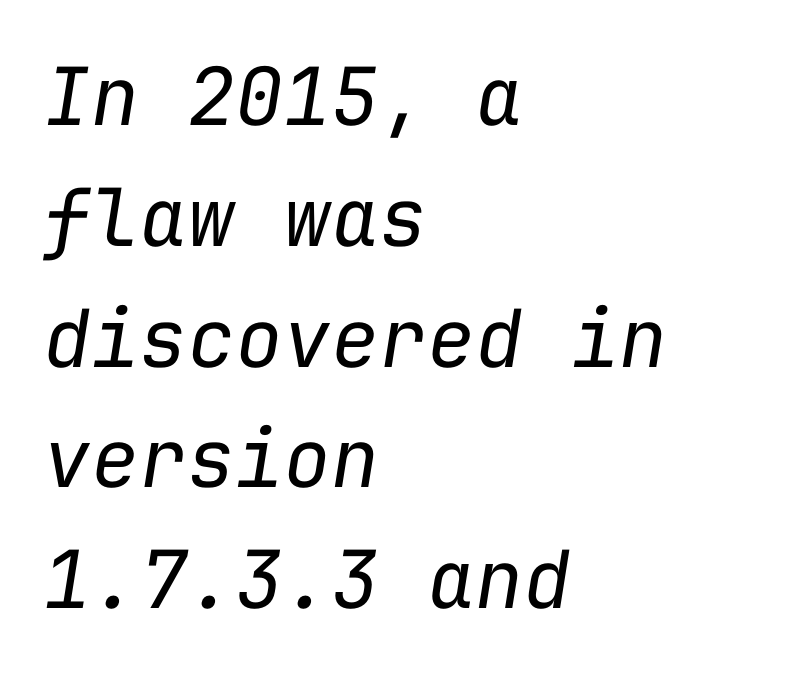
{"italic": "yes", "lean": "right", "slant_degrees": 9, "bold": "no", "weight": "regular", "width": "normal", "stroke_contrast": "low", "x_height": "medium", "monospaced": "yes", "underline": "no", "align": "left", "line_spacing": "normal", "line_spacing_ratio": 1.51, "letter_spacing": "normal", "letter_spacing_em": 0.0, "glyph_px": 80}
